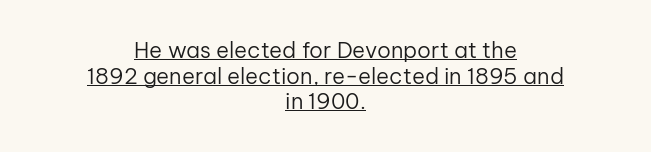
Q: Is the text bold? A: No.
Q: Is the text italic (slanted)? A: No, it is upright.
Q: Is the text underlined? A: Yes.
Q: How is the paragraph aligned? A: Centered.
Q: Is the spacing between letters normal or unusually wide? A: Normal.
